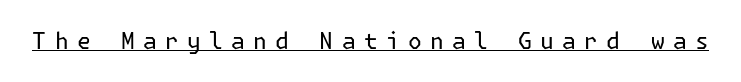
The image shows 23 px text type, upright; set unusually wide letter spacing (+0.36 em), underlined.
